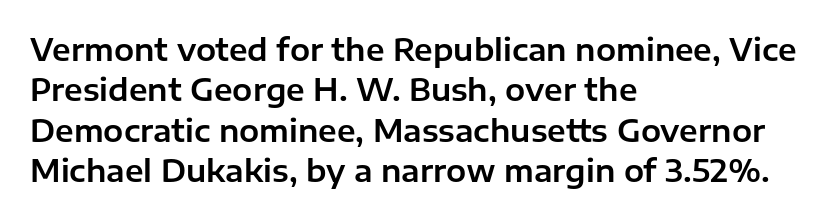
Is the letter spacing exaggerated? No — it looks like the ordinary default. The strip under each line holds only bare page. I'd call this a sans setting — the letters go barefoot. Does the leading feel generous? No, just average. The rag falls on the right side of this text block.
